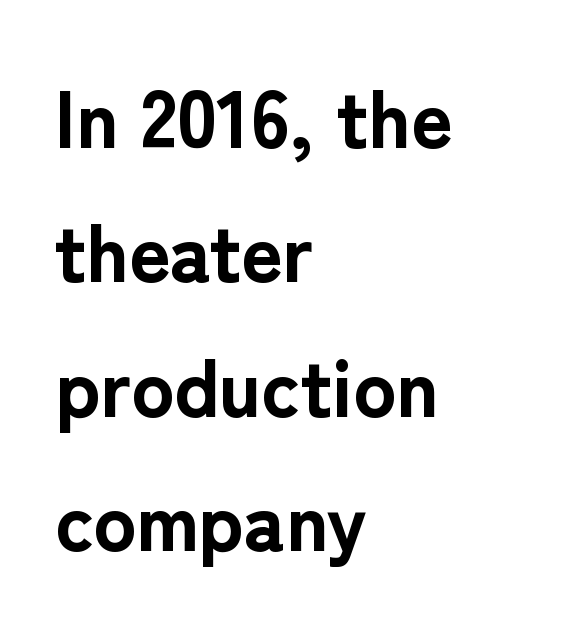
{"serif": "no", "italic": "no", "bold": "yes", "weight": "bold", "width": "normal", "stroke_contrast": "low", "x_height": "medium", "monospaced": "no", "underline": "no", "align": "left", "line_spacing": "normal", "line_spacing_ratio": 1.68, "letter_spacing": "normal", "letter_spacing_em": 0.0, "glyph_px": 80}
